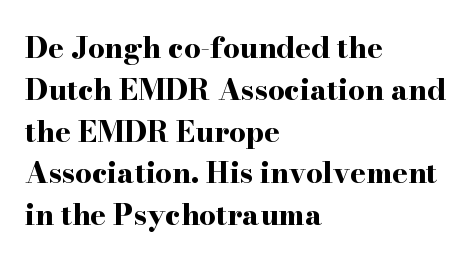
Does the copy run flush right? No — it runs flush left. This rendering leaves character spacing at its baseline value. How would I describe the line gaps? Plain and ordinary. Caption: bold face, heavy strokes. Any mark beneath the type? The region is blank. What kind of face is this? One with serifs.
